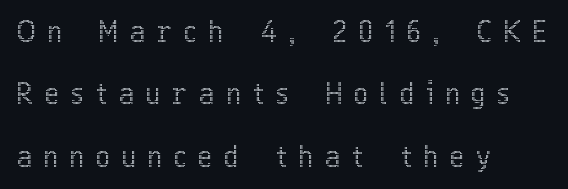
The image shows 29 px condensed type, upright; set left-aligned, loose line spacing (2.15x), unusually wide letter spacing (+0.43 em), not underlined; a medium x-height.
